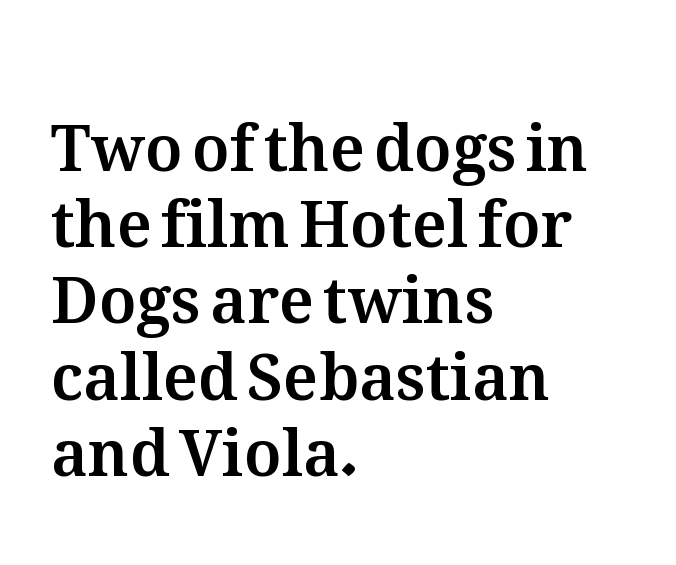
All the whitespace from short lines collects on the right. Varying glyph widths throughout — classic text-font behaviour. Decoration check: the copy has no underline. Look at the tracking — it's just the regular setting, nothing added. Every stem runs plumb, perpendicular to the baseline.
